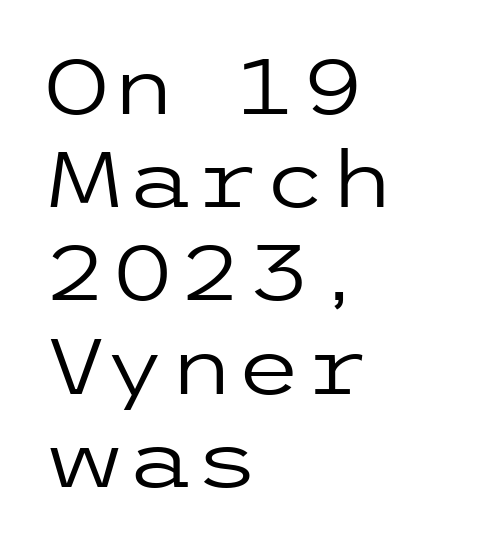
{"serif": "no", "italic": "no", "bold": "no", "weight": "regular", "width": "wide", "stroke_contrast": "low", "x_height": "medium", "underline": "no", "align": "left", "line_spacing_ratio": 1.21, "letter_spacing": "normal", "letter_spacing_em": 0.0, "glyph_px": 77}
